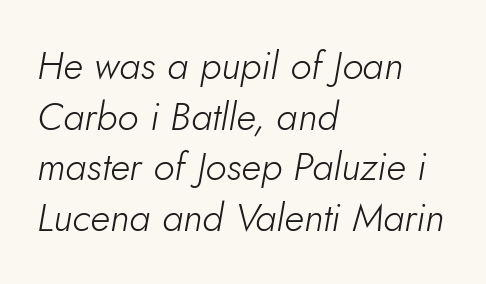
Q: Is the text bold? A: No.
Q: Is the text italic (slanted)? A: Yes, it leans right by about 10 degrees.
Q: Is the text underlined? A: No.
Q: How is the paragraph aligned? A: Left-aligned.
Q: Is the spacing between letters normal or unusually wide? A: Normal.
Q: Is the spacing between lines tight, normal or loose? A: Normal.
Q: Width (condensed, normal, or wide)? A: Normal.
Q: Stroke contrast? A: Low.
Q: x-height? A: Small.
Q: Monospaced? A: No.
